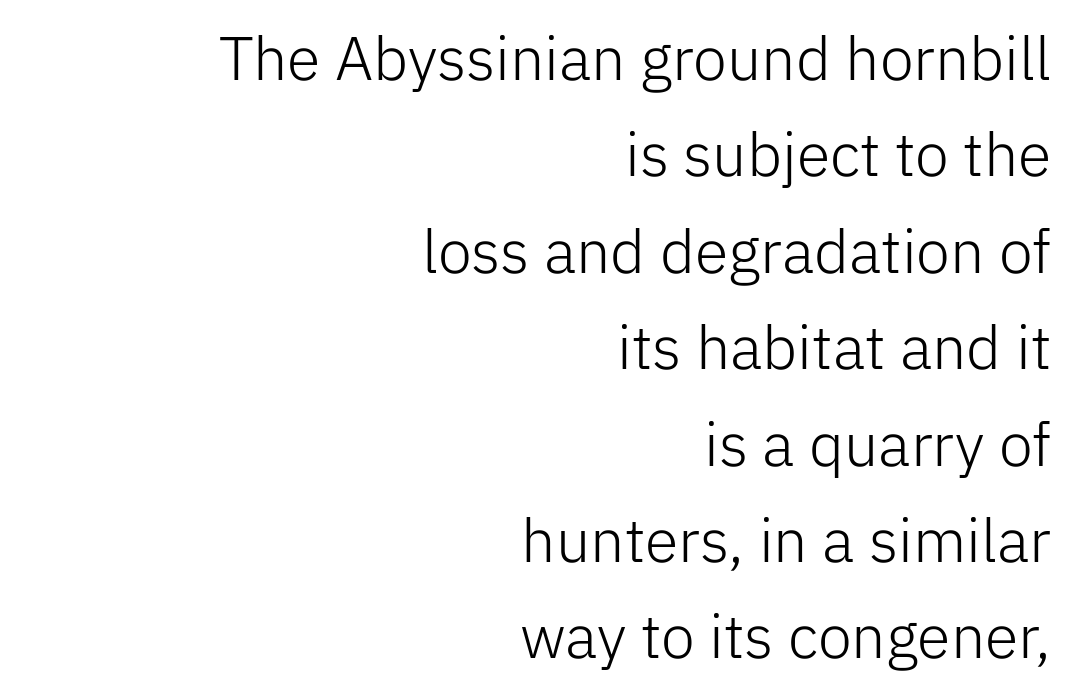
{"serif": "no", "italic": "no", "bold": "no", "weight": "light", "width": "normal", "stroke_contrast": "low", "x_height": "medium", "monospaced": "no", "underline": "no", "align": "right", "line_spacing": "normal", "line_spacing_ratio": 1.58, "letter_spacing": "normal", "letter_spacing_em": 0.0, "glyph_px": 61}
